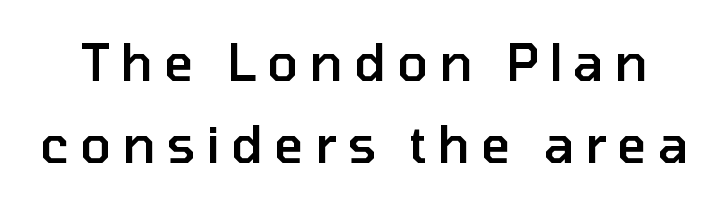
{"serif": "no", "italic": "no", "bold": "semi", "weight": "semibold", "width": "normal", "stroke_contrast": "low", "x_height": "medium", "monospaced": "no", "underline": "no", "line_spacing": "normal", "line_spacing_ratio": 1.61, "letter_spacing": "wide", "letter_spacing_em": 0.21, "glyph_px": 51}
